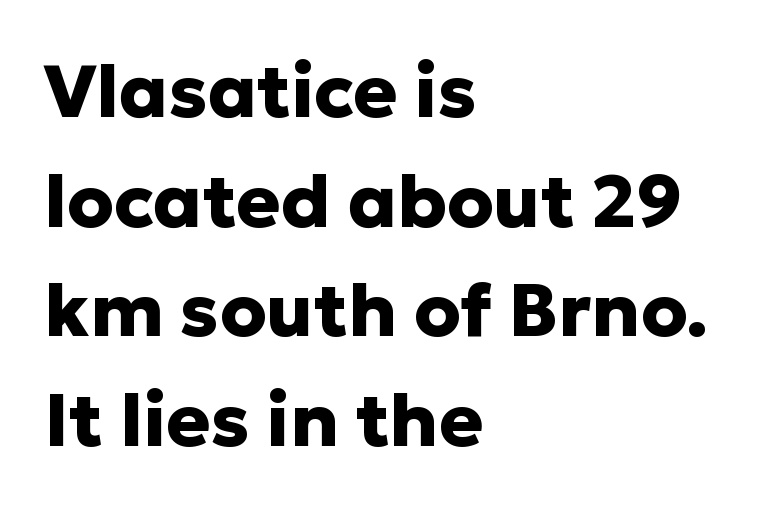
Q: Is the text bold? A: Yes.
Q: Is the text italic (slanted)? A: No, it is upright.
Q: Is the typeface a serif or a sans-serif typeface? A: Sans-serif.
Q: Is the text underlined? A: No.
Q: How is the paragraph aligned? A: Left-aligned.
Q: Is the spacing between letters normal or unusually wide? A: Normal.
Q: Is the spacing between lines tight, normal or loose? A: Normal.
Q: Width (condensed, normal, or wide)? A: Normal.
Q: Stroke contrast? A: Low.
Q: x-height? A: Medium.
Q: Monospaced? A: No.
